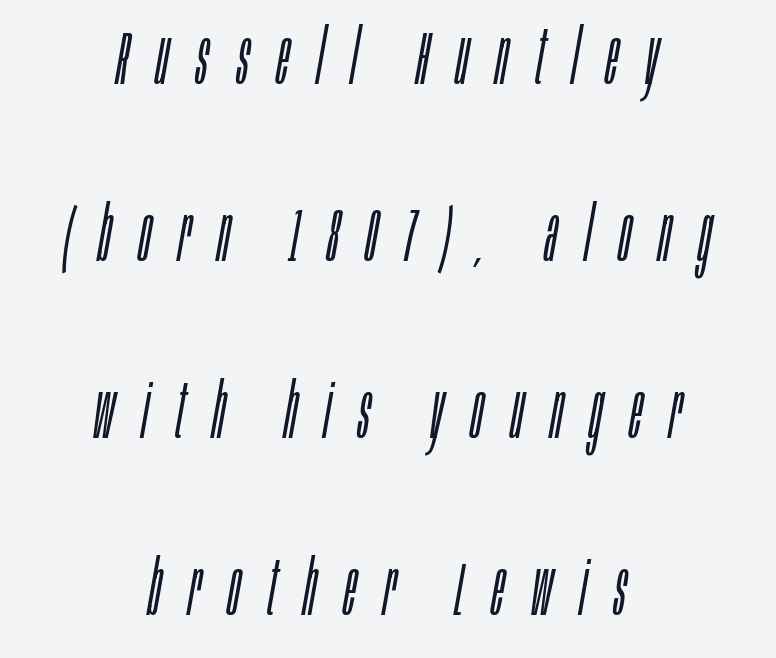
{"italic": "yes", "lean": "right", "slant_degrees": 10, "bold": "no", "weight": "light", "width": "condensed", "stroke_contrast": "low", "x_height": "large", "monospaced": "no", "underline": "no", "align": "center", "line_spacing": "loose", "line_spacing_ratio": 2.33, "letter_spacing": "wide", "letter_spacing_em": 0.36, "glyph_px": 76}
